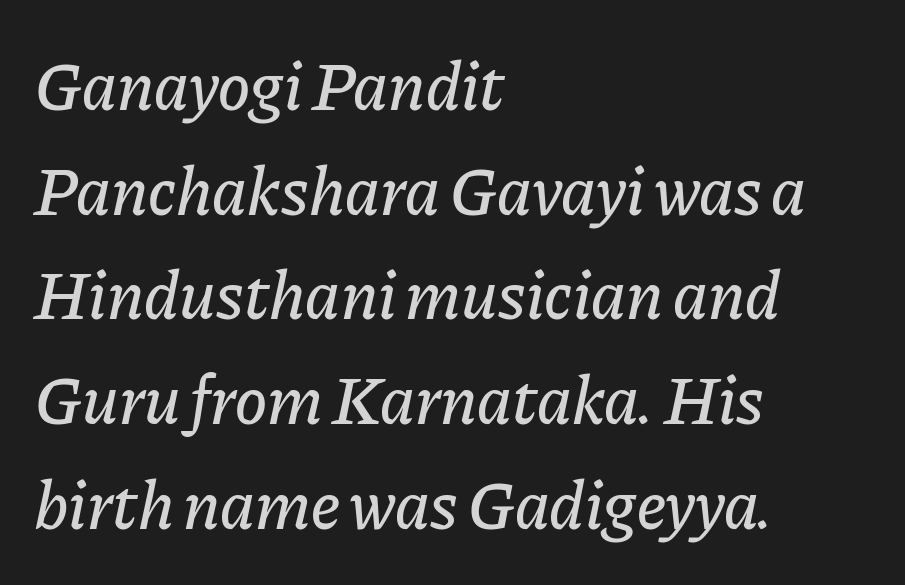
Q: Is the text italic (slanted)? A: Yes, it leans right by about 11 degrees.
Q: Is the text underlined? A: No.
Q: How is the paragraph aligned? A: Left-aligned.
Q: Is the spacing between letters normal or unusually wide? A: Normal.
Q: Is the spacing between lines tight, normal or loose? A: Normal.
Q: Width (condensed, normal, or wide)? A: Normal.
Q: Stroke contrast? A: Low.
Q: x-height? A: Medium.
Q: Monospaced? A: No.
